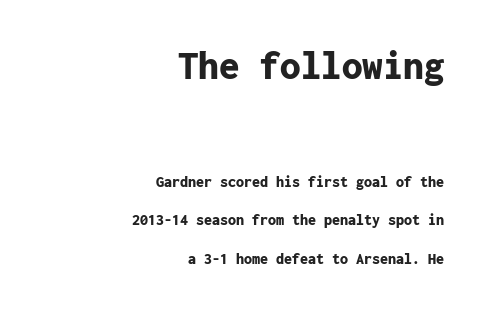
The block of text is sparse from top to bottom, with ample space between rows. Reading down the block, your eye finds every line finishing at a fixed right position. Look at the glyph heights: the upper group is clearly the bigger setting. Is this a fixed-width face? Yes — each glyph sits in an identical cell. The letters sit at their default tracking, neither squeezed nor spread. The baseline area is clear.
